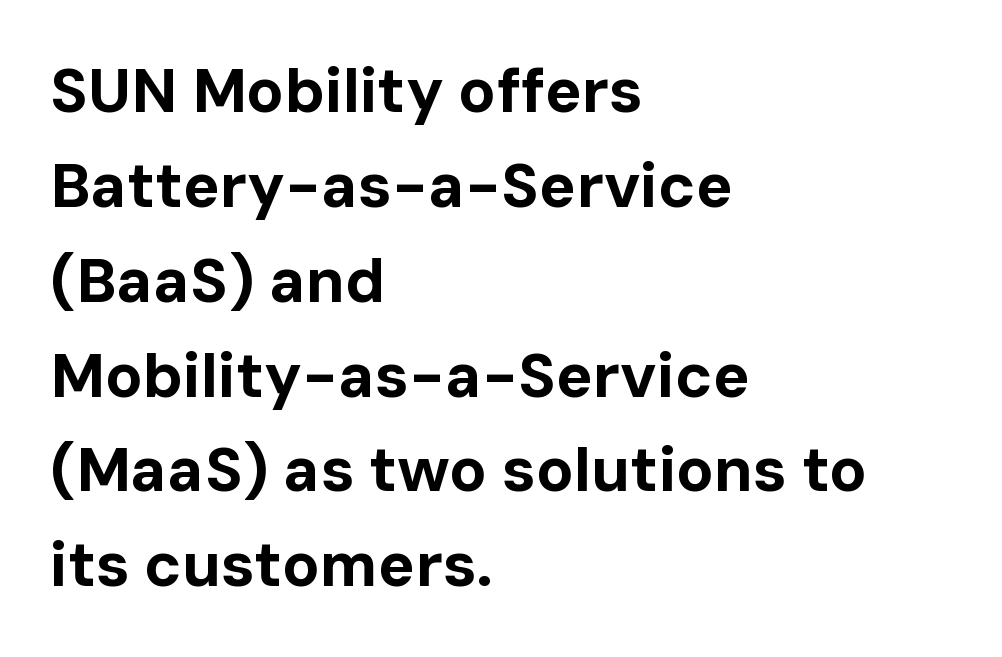
Q: Is the text bold? A: Yes.
Q: Is the text italic (slanted)? A: No, it is upright.
Q: Is the typeface a serif or a sans-serif typeface? A: Sans-serif.
Q: Is the text underlined? A: No.
Q: How is the paragraph aligned? A: Left-aligned.
Q: Is the spacing between letters normal or unusually wide? A: Normal.
Q: Is the spacing between lines tight, normal or loose? A: Normal.
Q: Width (condensed, normal, or wide)? A: Normal.
Q: Stroke contrast? A: Low.
Q: x-height? A: Medium.
Q: Monospaced? A: No.
